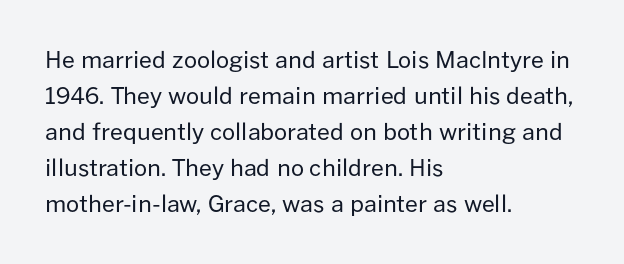
Nothing unusual about the tracking: characters are spaced as the font intends. The typesetter chose a ragged-right arrangement here. Vertical strokes here are truly vertical. In terms of leading, this rendering sits right in the middle.
